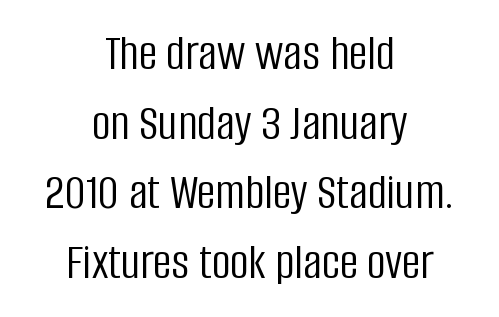
Q: Is the text bold? A: No.
Q: Is the text italic (slanted)? A: No, it is upright.
Q: Is the typeface a serif or a sans-serif typeface? A: Sans-serif.
Q: Is the text underlined? A: No.
Q: How is the paragraph aligned? A: Centered.
Q: Is the spacing between letters normal or unusually wide? A: Normal.
Q: Is the spacing between lines tight, normal or loose? A: Normal.
Q: Width (condensed, normal, or wide)? A: Condensed.
Q: Stroke contrast? A: Low.
Q: x-height? A: Large.
Q: Monospaced? A: No.
